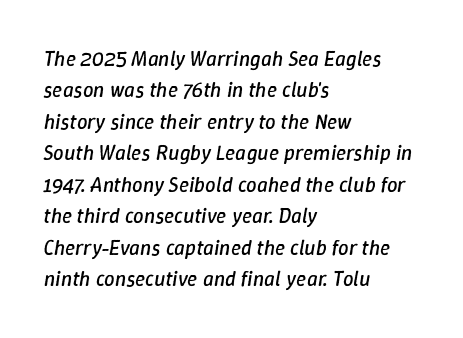
Q: Is the text bold? A: No.
Q: Is the text italic (slanted)? A: Yes, it leans right by about 9 degrees.
Q: Is the text underlined? A: No.
Q: How is the paragraph aligned? A: Left-aligned.
Q: Is the spacing between letters normal or unusually wide? A: Normal.
Q: Is the spacing between lines tight, normal or loose? A: Normal.
